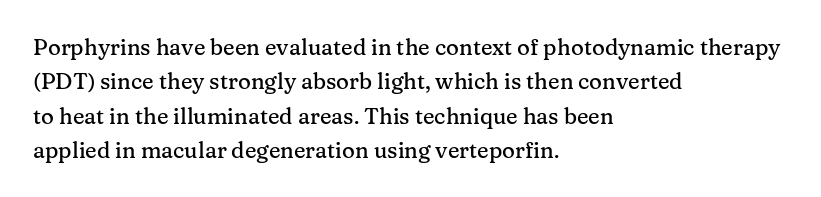
{"italic": "no", "underline": "no", "align": "left", "line_spacing": "normal", "line_spacing_ratio": 1.56, "letter_spacing": "normal", "letter_spacing_em": 0.0, "glyph_px": 22}
